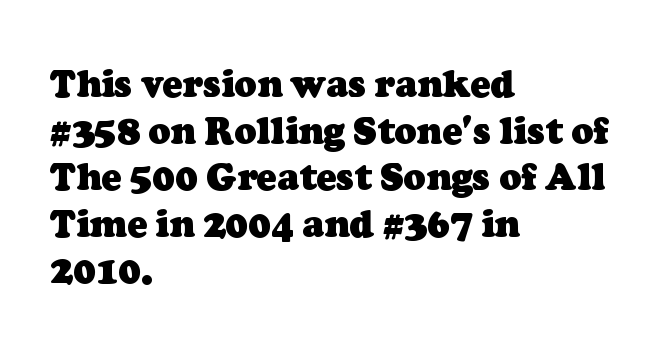
The image shows 37 px heavy serif type; set left-aligned, normal line spacing (1.26x), normal letter spacing, not underlined; low stroke contrast and a medium x-height.
